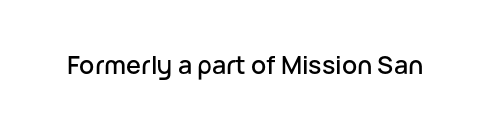
{"italic": "no", "underline": "no", "letter_spacing": "normal", "letter_spacing_em": 0.0, "glyph_px": 25}
